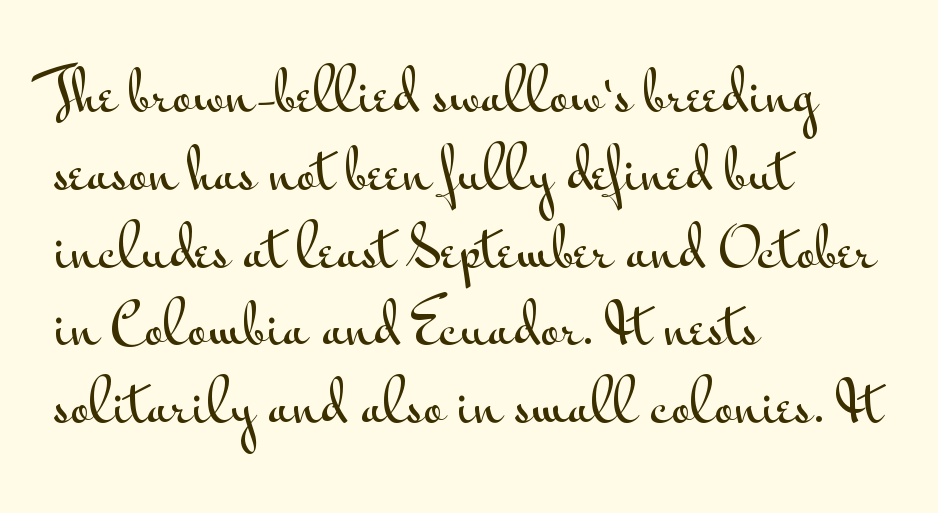
The rendering uses a moderate line-height, typical for paragraphs. Grotesque or geometric, the face here clearly has no serifs. You could not count columns in this text — the font is proportionally spaced. These lines stack with their left ends in a neat column.
